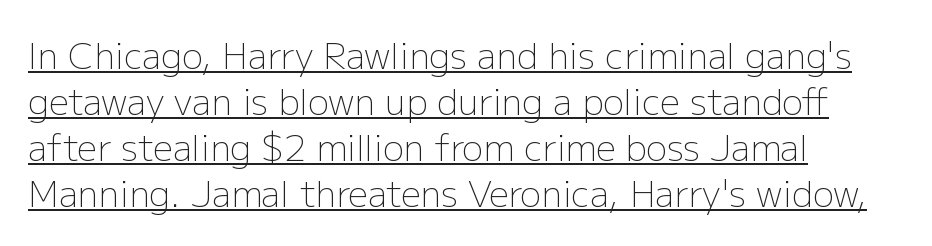
{"serif": "no", "italic": "no", "bold": "no", "weight": "light", "width": "normal", "stroke_contrast": "low", "x_height": "medium", "monospaced": "no", "underline": "yes", "align": "left", "line_spacing": "normal", "line_spacing_ratio": 1.31, "letter_spacing": "normal", "letter_spacing_em": 0.0, "glyph_px": 35}
